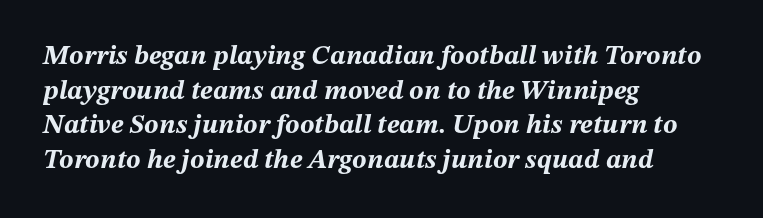
The image shows 27 px bold type, italic (leaning right); set left-aligned, normal line spacing (1.28x), normal letter spacing, not underlined.
